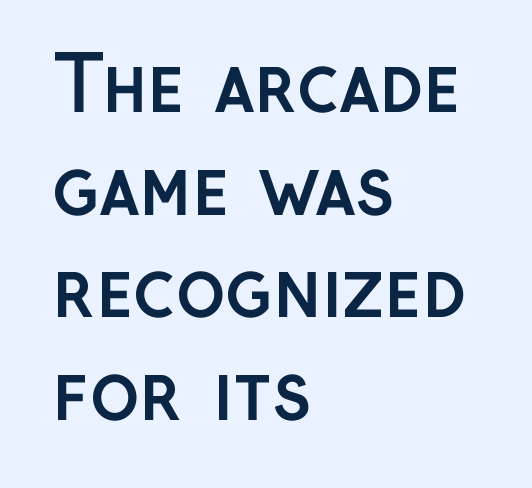
{"serif": "no", "italic": "no", "bold": "yes", "weight": "semibold", "width": "normal", "stroke_contrast": "low", "x_height": "medium", "monospaced": "no", "underline": "no", "align": "left", "line_spacing": "normal", "line_spacing_ratio": 1.37, "letter_spacing": "normal", "letter_spacing_em": 0.0, "glyph_px": 75}
